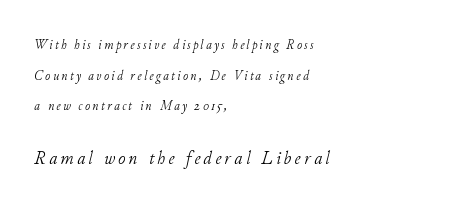
Q: Is the text bold? A: No.
Q: Is the text italic (slanted)? A: Yes, it leans right by about 11 degrees.
Q: Is the text underlined? A: No.
Q: How is the paragraph aligned? A: Left-aligned.
Q: Is the spacing between lines tight, normal or loose? A: Loose.
Q: Which block of text is set in a larger size, the first (top) or the second (bottom)? A: The second (bottom) one.
